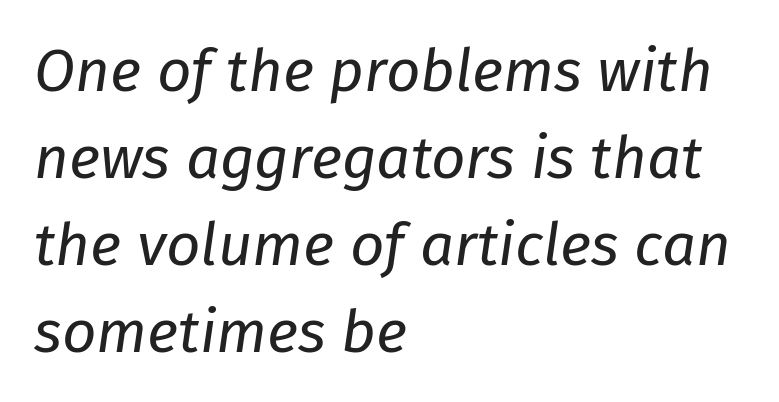
Q: Is the text bold? A: No.
Q: Is the text italic (slanted)? A: Yes, it leans right by about 8 degrees.
Q: Is the text underlined? A: No.
Q: How is the paragraph aligned? A: Left-aligned.
Q: Is the spacing between letters normal or unusually wide? A: Normal.
Q: Is the spacing between lines tight, normal or loose? A: Normal.
Q: Width (condensed, normal, or wide)? A: Normal.
Q: Stroke contrast? A: Low.
Q: x-height? A: Medium.
Q: Monospaced? A: No.
